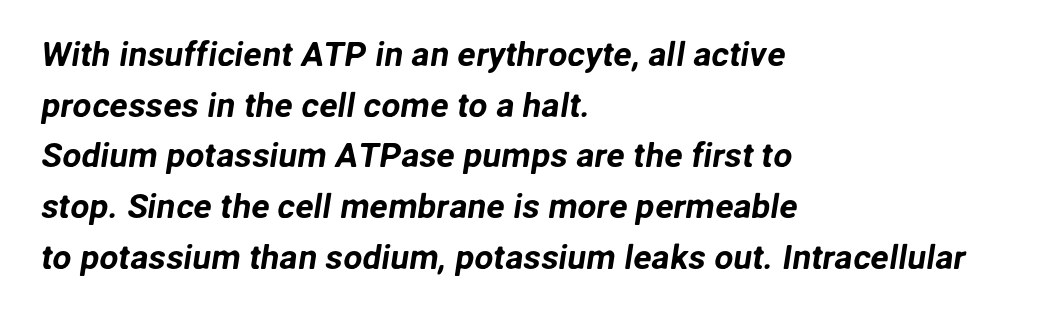
{"serif": "no", "width": "normal", "stroke_contrast": "low", "x_height": "medium", "monospaced": "no", "underline": "no", "align": "left", "line_spacing": "normal", "line_spacing_ratio": 1.49, "letter_spacing": "normal", "letter_spacing_em": 0.0, "glyph_px": 34}
